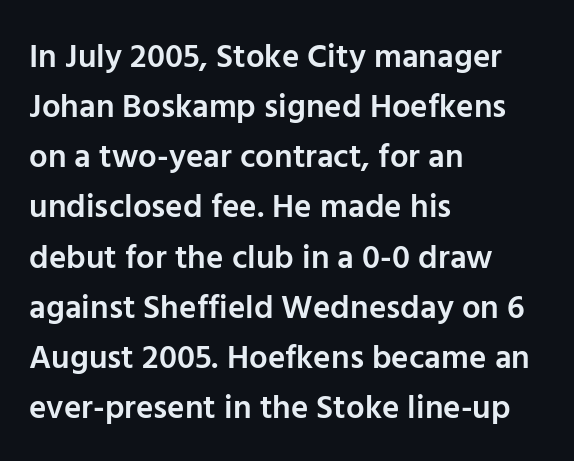
{"serif": "no", "italic": "no", "bold": "semi", "weight": "semibold", "width": "normal", "stroke_contrast": "low", "x_height": "medium", "monospaced": "no", "underline": "no", "align": "left", "line_spacing": "normal", "line_spacing_ratio": 1.52, "letter_spacing": "normal", "letter_spacing_em": 0.0, "glyph_px": 33}
